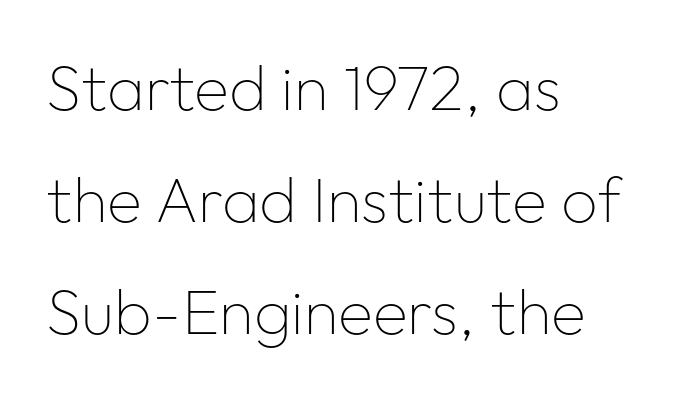
{"serif": "no", "italic": "no", "bold": "no", "weight": "thin", "width": "normal", "stroke_contrast": "low", "x_height": "medium", "monospaced": "no", "underline": "no", "align": "left", "line_spacing_ratio": 1.75, "letter_spacing": "normal", "letter_spacing_em": 0.0, "glyph_px": 64}
